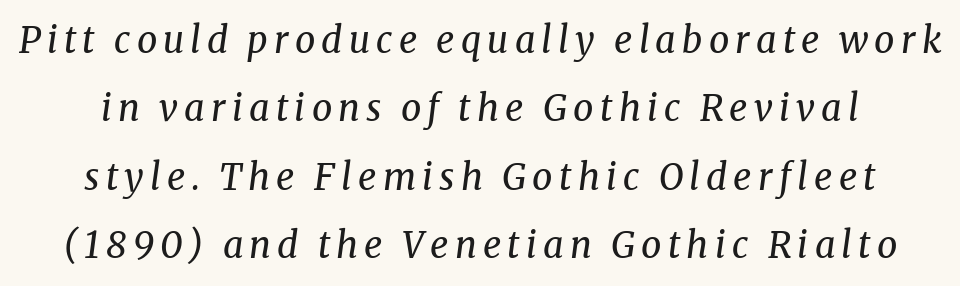
Unlike a clean sans, this face finishes its strokes with serifs. Check the space under the baseline: it is left empty. This reads as an unemphasized weight, regular at the heaviest. Quick note: interline space is abundant.
